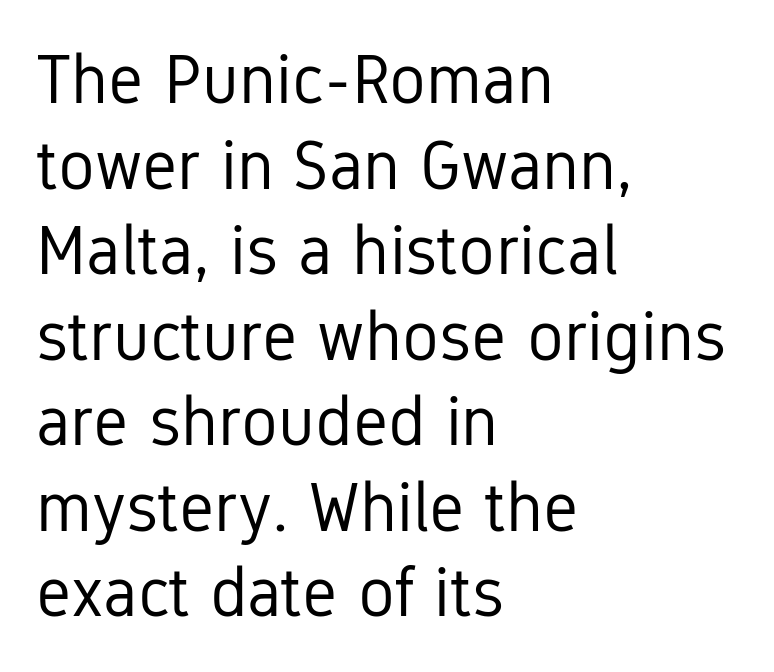
Q: Is the text bold? A: No.
Q: Is the text italic (slanted)? A: No, it is upright.
Q: Is the typeface a serif or a sans-serif typeface? A: Sans-serif.
Q: Is the text underlined? A: No.
Q: How is the paragraph aligned? A: Left-aligned.
Q: Is the spacing between letters normal or unusually wide? A: Normal.
Q: Width (condensed, normal, or wide)? A: Condensed.
Q: Stroke contrast? A: Low.
Q: x-height? A: Medium.
Q: Monospaced? A: No.
